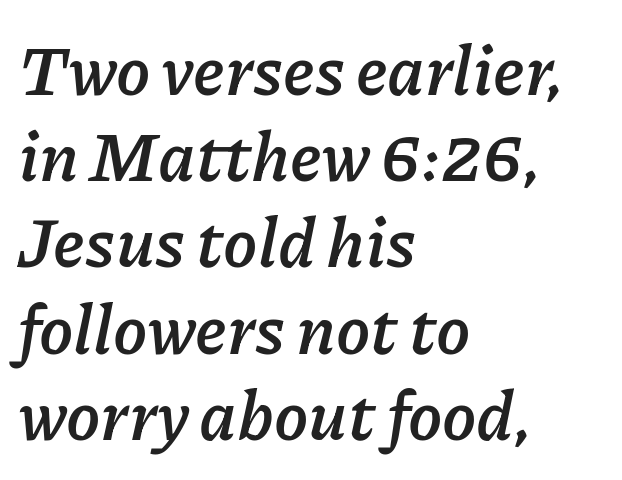
Q: Is the text bold? A: Yes.
Q: Is the text italic (slanted)? A: Yes, it leans right by about 11 degrees.
Q: Is the text underlined? A: No.
Q: How is the paragraph aligned? A: Left-aligned.
Q: Is the spacing between letters normal or unusually wide? A: Normal.
Q: Is the spacing between lines tight, normal or loose? A: Normal.
Q: Width (condensed, normal, or wide)? A: Normal.
Q: Stroke contrast? A: Low.
Q: x-height? A: Medium.
Q: Monospaced? A: No.
